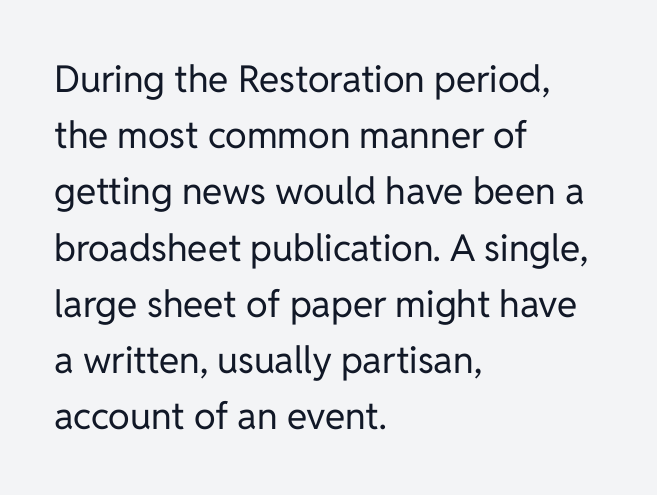
The image shows 37 px regular-weight sans-serif type, upright; set left-aligned, normal line spacing (1.52x), normal letter spacing, not underlined; low stroke contrast and a medium x-height.
